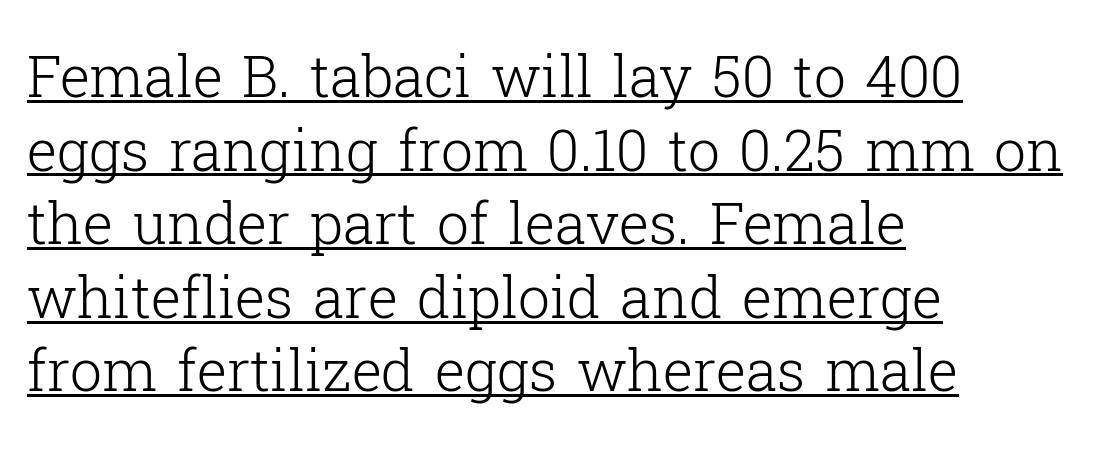
The image shows 57 px light serif type, upright; set left-aligned, normal line spacing (1.29x), normal letter spacing, underlined; low stroke contrast and a medium x-height.
